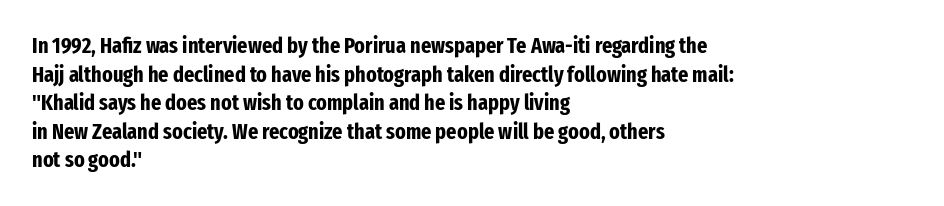
Q: Is the text bold? A: Yes.
Q: Is the text italic (slanted)? A: No, it is upright.
Q: Is the text underlined? A: No.
Q: How is the paragraph aligned? A: Left-aligned.
Q: Is the spacing between letters normal or unusually wide? A: Normal.
Q: Is the spacing between lines tight, normal or loose? A: Normal.
